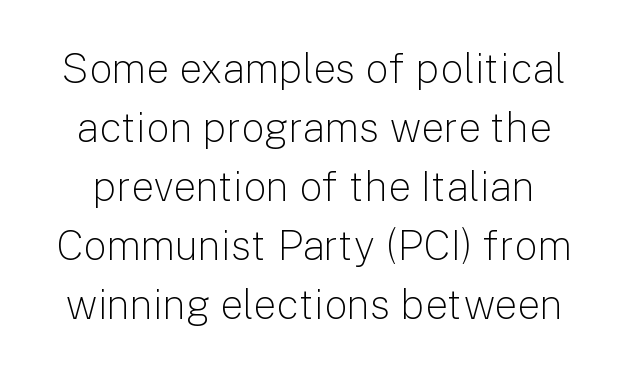
The image shows 41 px light sans-serif type, upright; set normal line spacing (1.44x), normal letter spacing, not underlined; low stroke contrast and a medium x-height.
